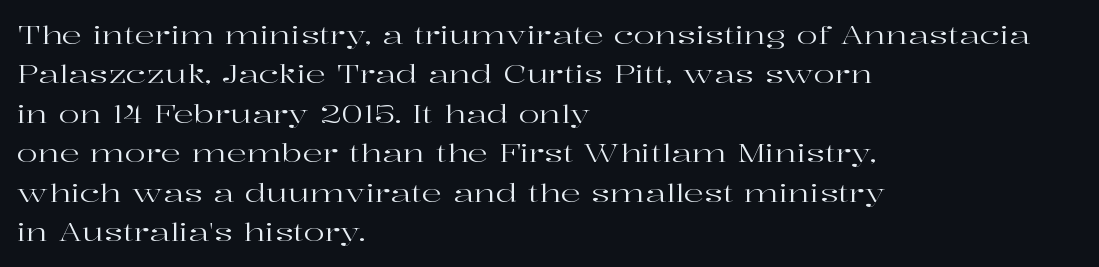
Q: Is the text bold? A: No.
Q: Is the text italic (slanted)? A: No, it is upright.
Q: Is the text underlined? A: No.
Q: How is the paragraph aligned? A: Left-aligned.
Q: Is the spacing between letters normal or unusually wide? A: Normal.
Q: Is the spacing between lines tight, normal or loose? A: Normal.
